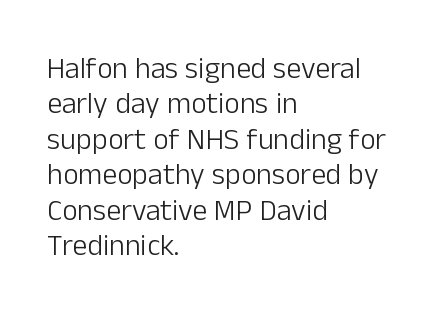
The image shows 30 px light sans-serif type, upright; set left-aligned, line spacing 1.18x, normal letter spacing, not underlined; low stroke contrast and a medium x-height.
